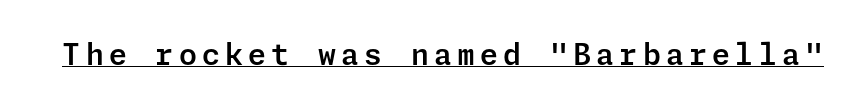
Underlined type. No feet cap the strokes, marking this as sans-serif type. The type sits square on the baseline with zero lean.
